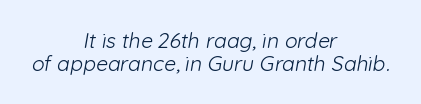
The image shows 21 px text type; set centered, tight line spacing (1.09x), normal letter spacing, not underlined.
